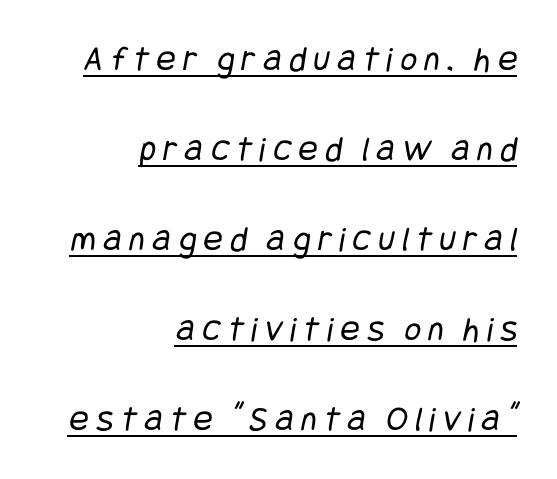
{"serif": "no", "bold": "no", "weight": "regular", "width": "condensed", "stroke_contrast": "low", "x_height": "large", "underline": "yes", "align": "right", "line_spacing": "loose", "line_spacing_ratio": 2.5, "letter_spacing": "wide", "letter_spacing_em": 0.21, "glyph_px": 36}
